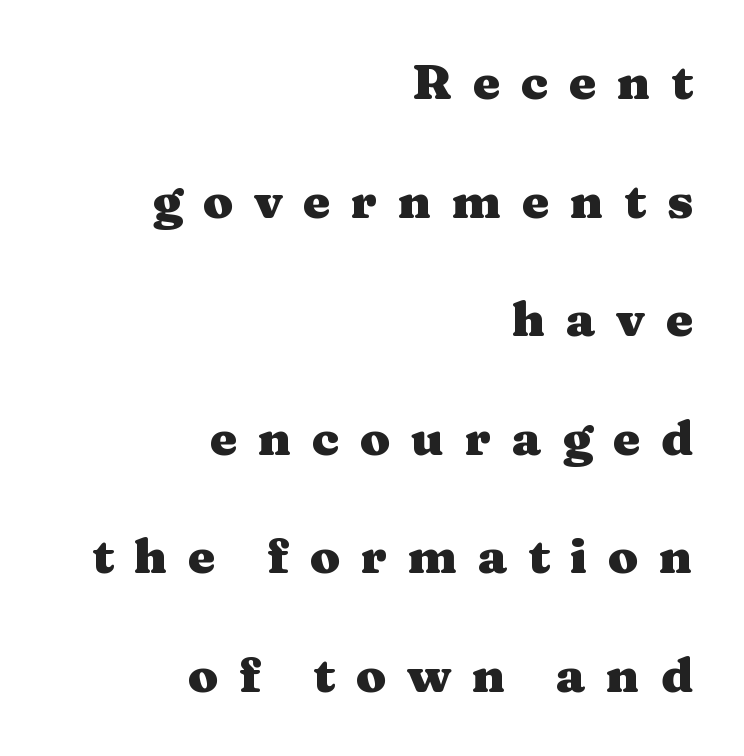
The image shows 49 px heavy, wide serif type, upright; set right-aligned, loose line spacing (2.42x), unusually wide letter spacing (+0.42 em), not underlined; medium stroke contrast and a medium x-height.
